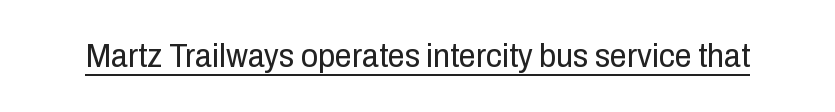
{"serif": "no", "italic": "no", "bold": "no", "weight": "regular", "width": "condensed", "stroke_contrast": "low", "x_height": "medium", "monospaced": "no", "underline": "yes", "letter_spacing": "normal", "letter_spacing_em": 0.0, "glyph_px": 34}
